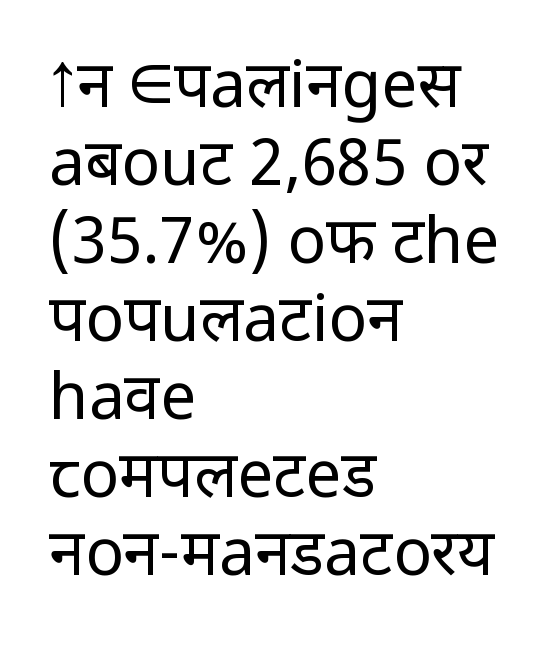
Q: Is the text bold? A: No.
Q: Is the text italic (slanted)? A: No, it is upright.
Q: Is the typeface a serif or a sans-serif typeface? A: Sans-serif.
Q: Is the text underlined? A: No.
Q: How is the paragraph aligned? A: Left-aligned.
Q: Is the spacing between letters normal or unusually wide? A: Normal.
Q: Width (condensed, normal, or wide)? A: Normal.
Q: Stroke contrast? A: Low.
Q: x-height? A: Medium.
Q: Monospaced? A: No.
